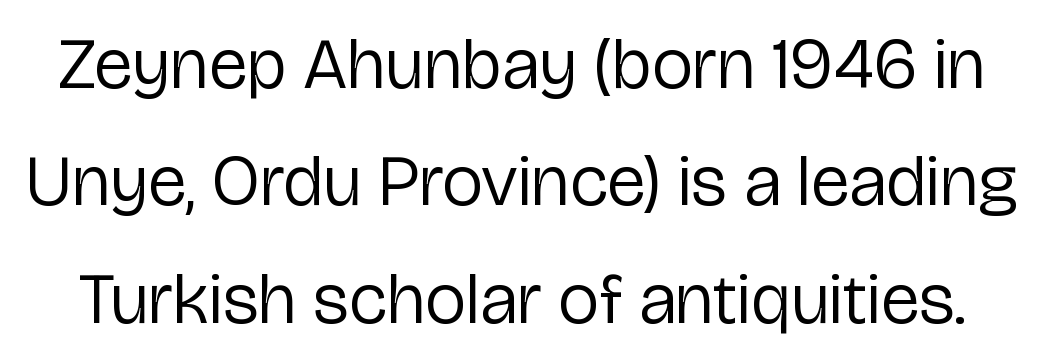
Q: Is the text bold? A: No.
Q: Is the text italic (slanted)? A: No, it is upright.
Q: Is the typeface a serif or a sans-serif typeface? A: Sans-serif.
Q: Is the text underlined? A: No.
Q: Is the spacing between letters normal or unusually wide? A: Normal.
Q: Is the spacing between lines tight, normal or loose? A: Normal.
Q: Width (condensed, normal, or wide)? A: Normal.
Q: Stroke contrast? A: Low.
Q: x-height? A: Medium.
Q: Monospaced? A: No.
